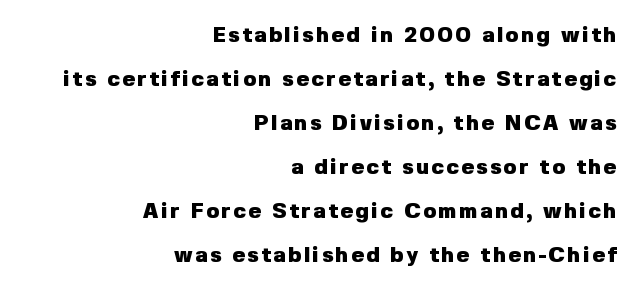
You can tell it's not italic because the verticals are truly vertical. Does the copy run flush right? Yes — the right margin is perfectly even. The sample has been set heavy, in full bold. A great deal of white space separates one row of letters from the next. Words float on clear page, feet unadorned.
